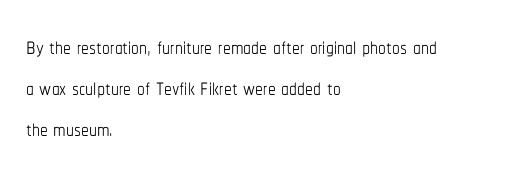
Q: Is the text bold? A: No.
Q: Is the text italic (slanted)? A: No, it is upright.
Q: Is the text underlined? A: No.
Q: How is the paragraph aligned? A: Left-aligned.
Q: Is the spacing between letters normal or unusually wide? A: Normal.
Q: Is the spacing between lines tight, normal or loose? A: Normal.
Q: Width (condensed, normal, or wide)? A: Condensed.
Q: Stroke contrast? A: Low.
Q: x-height? A: Medium.
Q: Monospaced? A: No.
